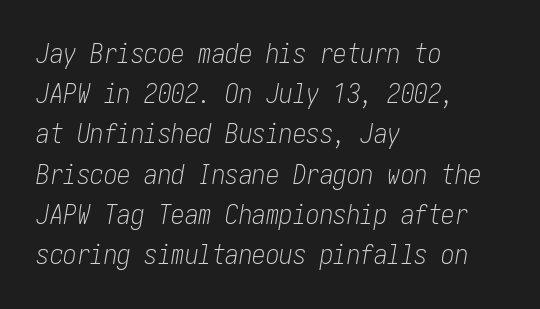
Layout note: lines flush left. Is the type heavy? It reads as light-to-regular instead. The glyphs are unaccompanied by any horizontal stroke below them. Nobody touched the tracking dial on this one. Observe the lean: these are italic letterforms. Students, observe: this is what conventionally led text looks like.
